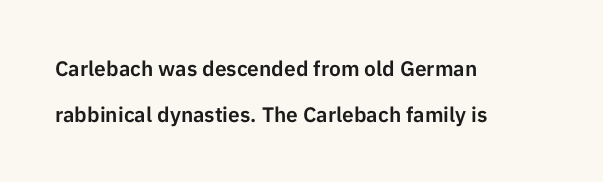
{"italic": "no", "underline": "no", "align": "left", "line_spacing": "loose", "line_spacing_ratio": 2.19, "letter_spacing": "normal", "letter_spacing_em": 0.0, "glyph_px": 21}
